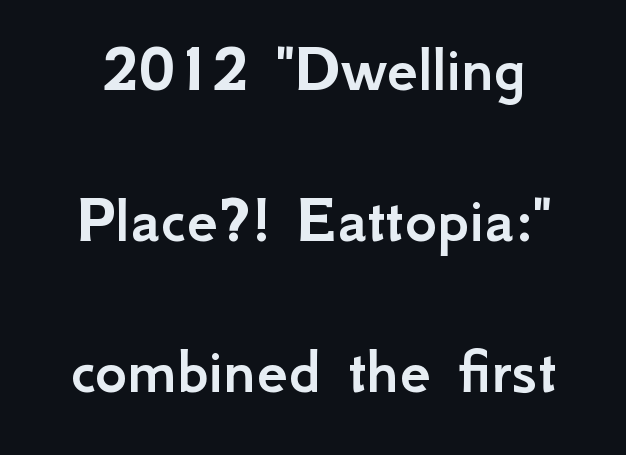
The image shows 69 px sans-serif type, upright; set loose line spacing (2.19x), normal letter spacing, not underlined; low stroke contrast and a small x-height.
